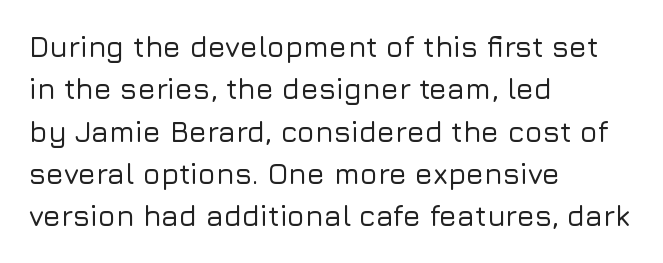
The image shows 29 px sans-serif type, upright; set left-aligned, normal line spacing (1.46x), normal letter spacing, not underlined; low stroke contrast and a medium x-height.
